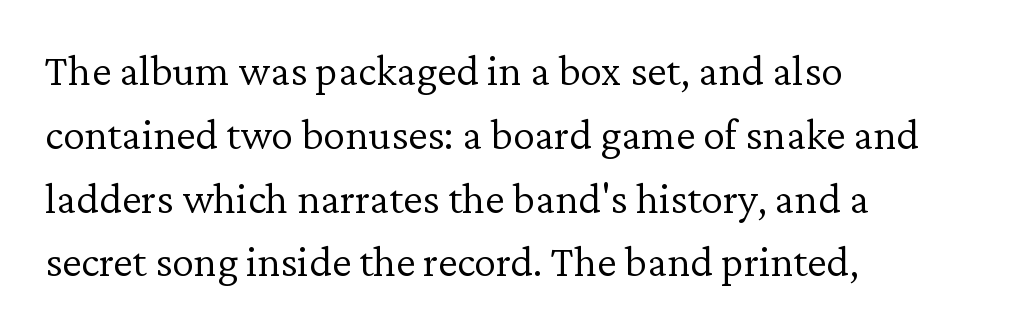
{"serif": "yes", "italic": "no", "bold": "no", "weight": "light", "width": "normal", "stroke_contrast": "low", "x_height": "medium", "monospaced": "no", "underline": "no", "align": "left", "line_spacing": "normal", "line_spacing_ratio": 1.45, "letter_spacing": "normal", "letter_spacing_em": 0.0, "glyph_px": 44}
